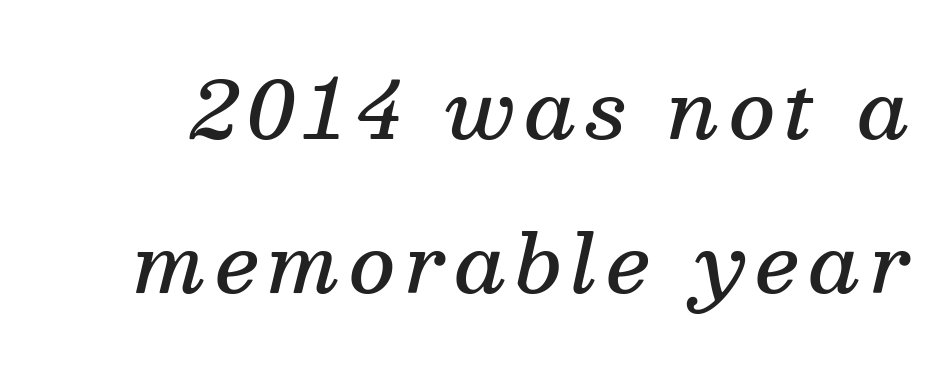
Regarding leading, the lines here are spaced well apart. Proportional: the letters do not fall into vertical columns. Rule under the text: the space is simply empty. Its strokes are somewhat broadened, the hallmark of semibold type.
